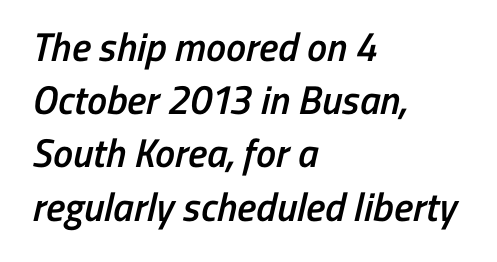
Q: Is the text bold? A: Semi-bold.
Q: Is the typeface a serif or a sans-serif typeface? A: Sans-serif.
Q: Is the text underlined? A: No.
Q: How is the paragraph aligned? A: Left-aligned.
Q: Is the spacing between letters normal or unusually wide? A: Normal.
Q: Is the spacing between lines tight, normal or loose? A: Normal.
Q: Width (condensed, normal, or wide)? A: Condensed.
Q: Stroke contrast? A: Low.
Q: x-height? A: Medium.
Q: Monospaced? A: No.
